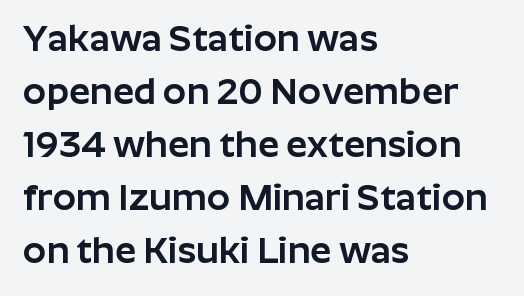
Q: Is the text italic (slanted)? A: No, it is upright.
Q: Is the typeface a serif or a sans-serif typeface? A: Sans-serif.
Q: Is the text underlined? A: No.
Q: How is the paragraph aligned? A: Left-aligned.
Q: Is the spacing between letters normal or unusually wide? A: Normal.
Q: Is the spacing between lines tight, normal or loose? A: Normal.
Q: Width (condensed, normal, or wide)? A: Normal.
Q: Stroke contrast? A: Low.
Q: x-height? A: Medium.
Q: Monospaced? A: No.
